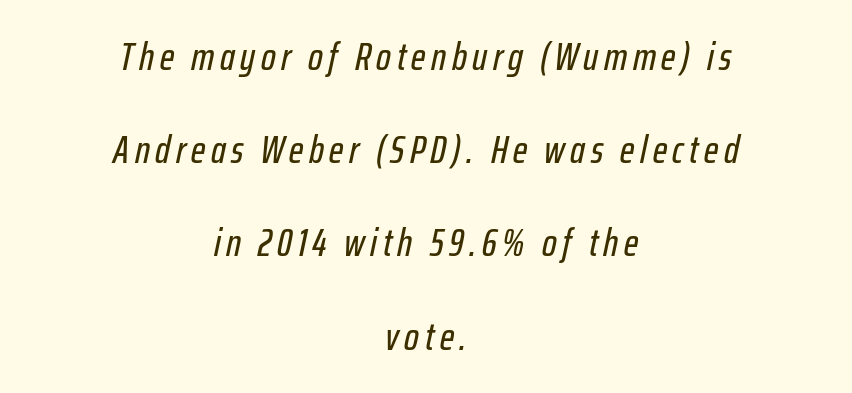
The image shows 39 px condensed type, italic (leaning right); set centered, loose line spacing (2.39x), not underlined; low stroke contrast and a medium x-height.
